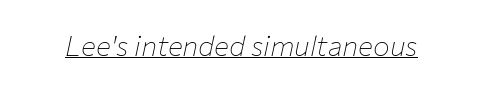
{"italic": "yes", "lean": "right", "slant_degrees": 12, "bold": "no", "weight": "thin", "width": "normal", "stroke_contrast": "low", "x_height": "medium", "monospaced": "no", "underline": "yes", "letter_spacing": "normal", "letter_spacing_em": 0.0, "glyph_px": 28}
